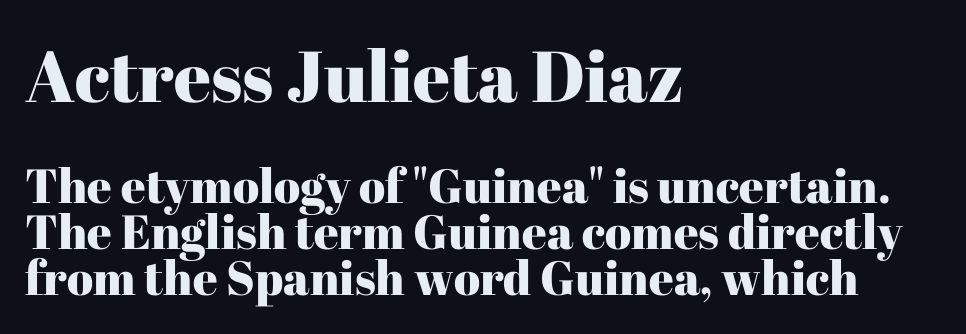
The image shows 72 px serif type, upright; set left-aligned, tight line spacing (0.96x), normal letter spacing, not underlined; the first (top) block is 1.5x larger; high stroke contrast and a medium x-height.
